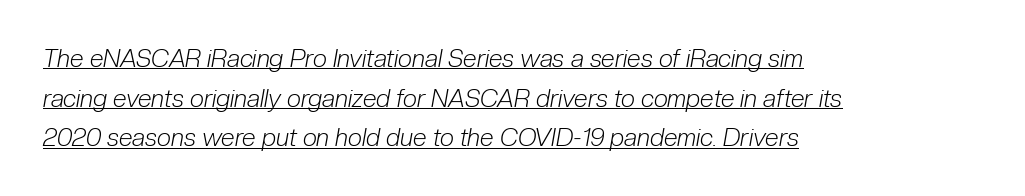
The rendering anchors every line to the left-hand side. Spacing between characters is what you'd get straight out of the box. These glyphs show unthickened strokes, regular width or finer. The letters are slanted; this is an italic face.
